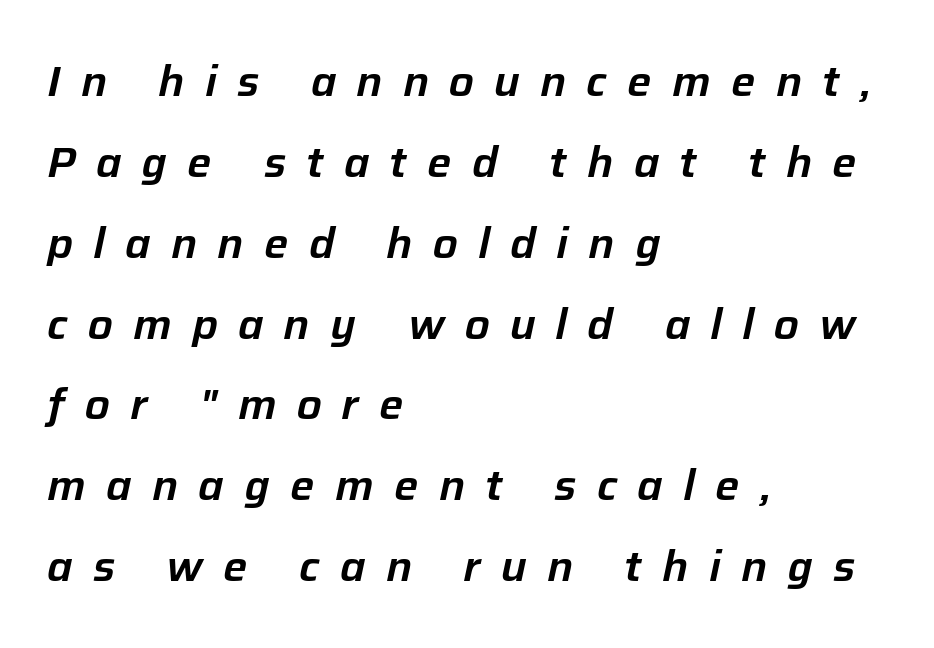
The image shows 43 px text type, italic (leaning right); set left-aligned, line spacing 1.88x, unusually wide letter spacing (+0.47 em), not underlined; low stroke contrast and a medium x-height.
